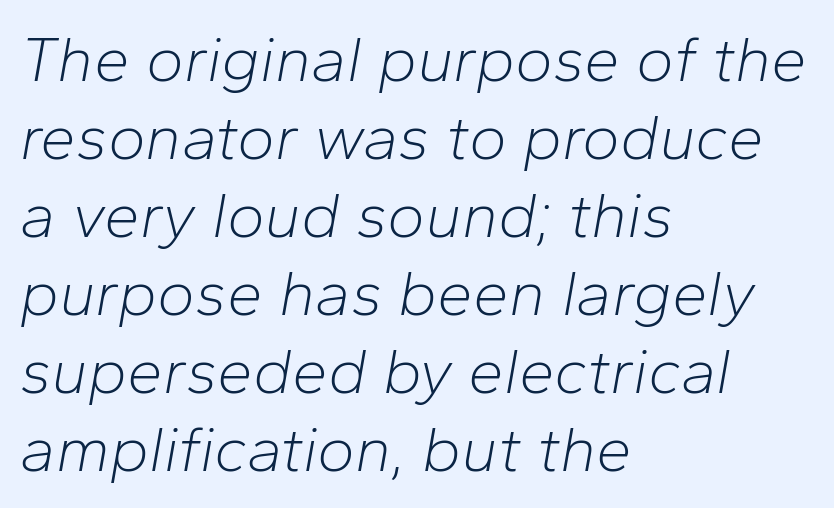
{"italic": "yes", "lean": "right", "slant_degrees": 10, "bold": "no", "weight": "light", "width": "normal", "stroke_contrast": "low", "x_height": "medium", "monospaced": "no", "underline": "no", "align": "left", "line_spacing_ratio": 1.22, "letter_spacing": "normal", "letter_spacing_em": 0.0, "glyph_px": 64}
